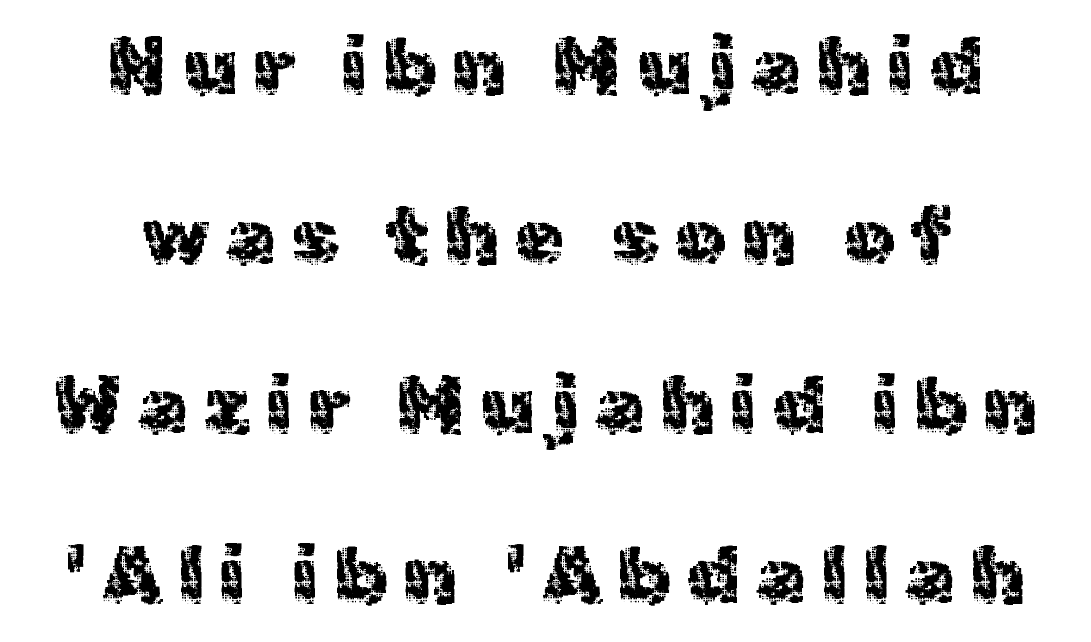
The passage shown is not underscored anywhere. Observe the absence of serifs on each vertical stroke in this sample. Bold? No — there's no thickening of the strokes. These lines stand farther apart than default settings would place them.
